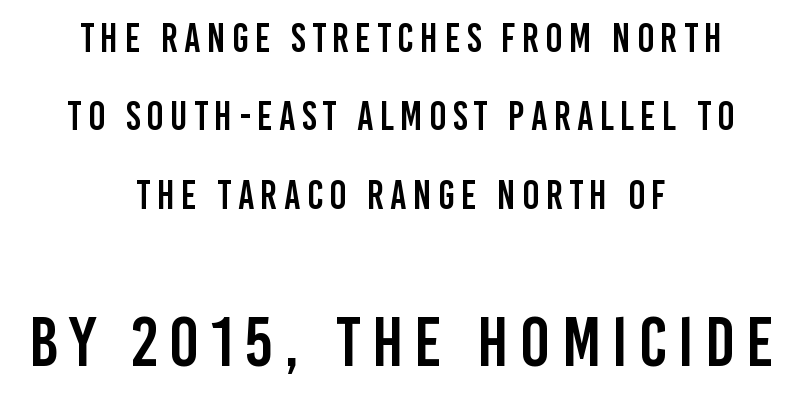
Which of the two is more prominent by size? The second, at the bottom. Does the type have serifs? No, each stem ends abruptly. This rendering uses center alignment, leaving both contours irregular but symmetric. Do the characters align in a grid? No, the font is proportional. Every stem runs plumb, perpendicular to the baseline. Reading down the column, the eye jumps a long way to each next line.
